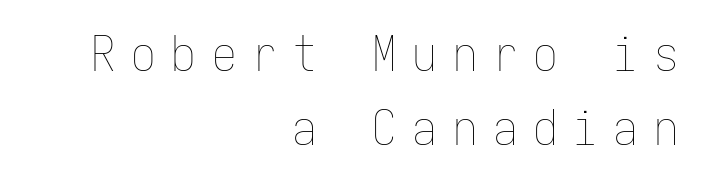
The image shows 49 px thin, condensed type, upright, monospaced; set right-aligned, normal line spacing (1.51x), unusually wide letter spacing (+0.32 em), not underlined; low stroke contrast and a medium x-height.
